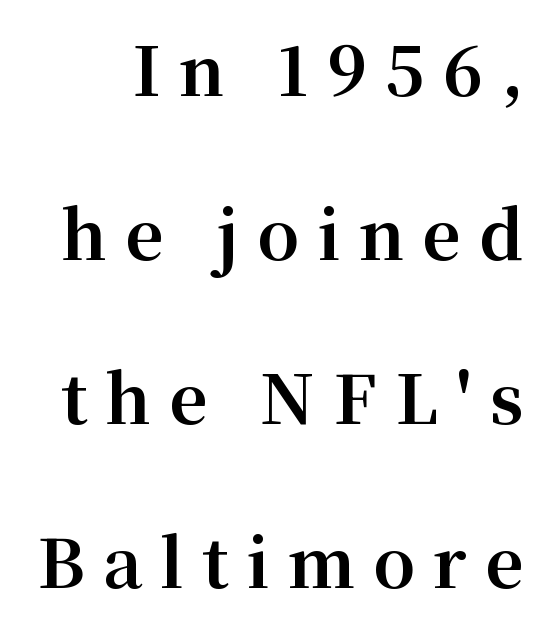
The image shows 67 px bold serif type, upright; set loose line spacing (2.45x), unusually wide letter spacing (+0.27 em), not underlined; medium stroke contrast and a medium x-height.
